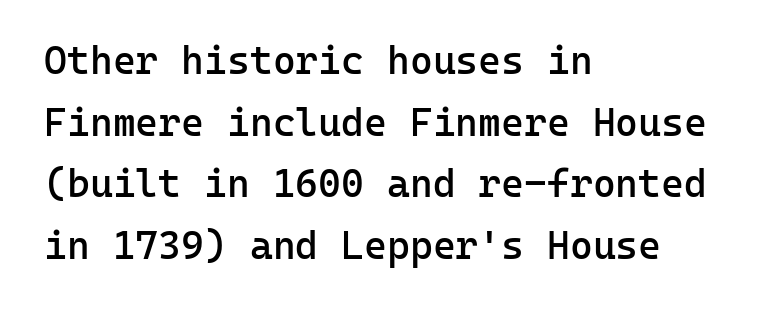
Tracking here is standard; glyphs follow each other at the usual distance. Moderately thickened strokes mark this as semibold type. In terms of letterform style, serifs are entirely absent. Ascenders rise straight up at ninety degrees. The rag falls on the right side of this text block.
